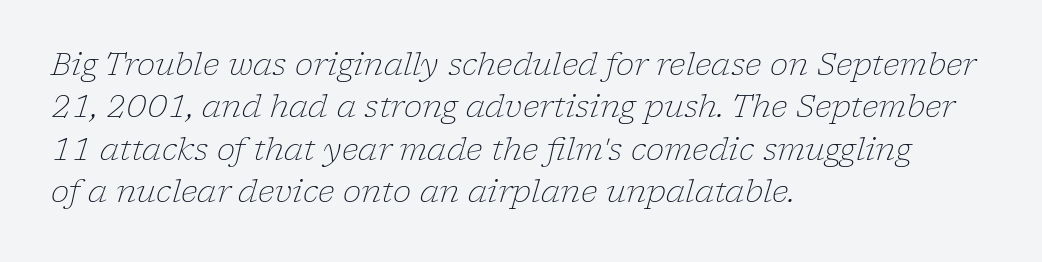
The passage shown has conventional tracking throughout. Regular leading. The letters look calm and open, with moderate or lighter stems. Does the type have serifs? Yes, each stem ends in a small foot. Tall strokes in this sample are angled rather than plumb. The rendering anchors every line to the left-hand side.
